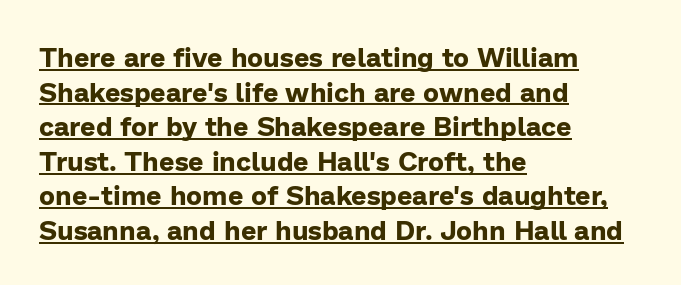
The image shows 27 px bold type, upright; set left-aligned, normal line spacing (1.28x), normal letter spacing, underlined.
